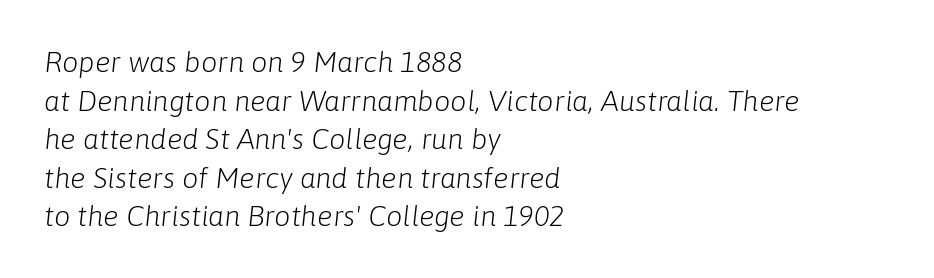
Q: Is the text bold? A: No.
Q: Is the text italic (slanted)? A: Yes, it leans right by about 6 degrees.
Q: Is the text underlined? A: No.
Q: How is the paragraph aligned? A: Left-aligned.
Q: Is the spacing between letters normal or unusually wide? A: Normal.
Q: Is the spacing between lines tight, normal or loose? A: Normal.
Q: Width (condensed, normal, or wide)? A: Normal.
Q: Stroke contrast? A: Low.
Q: x-height? A: Medium.
Q: Monospaced? A: No.
